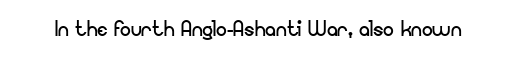
The image shows 27 px text type, upright; set normal letter spacing, not underlined.
